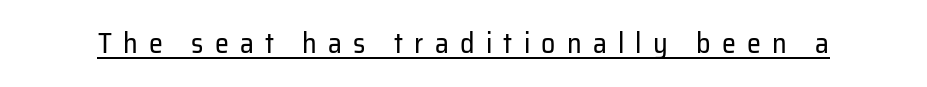
{"serif": "no", "italic": "no", "bold": "no", "weight": "regular", "width": "normal", "stroke_contrast": "low", "x_height": "medium", "monospaced": "no", "underline": "yes", "letter_spacing": "wide", "letter_spacing_em": 0.4, "glyph_px": 28}
